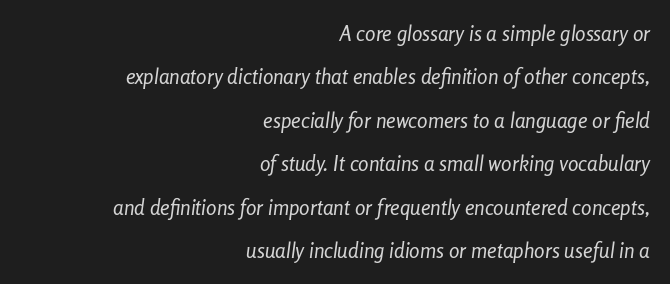
{"italic": "yes", "lean": "right", "slant_degrees": 8, "bold": "no", "underline": "no", "align": "right", "line_spacing": "loose", "line_spacing_ratio": 2.07, "letter_spacing": "normal", "letter_spacing_em": 0.0, "glyph_px": 21}
